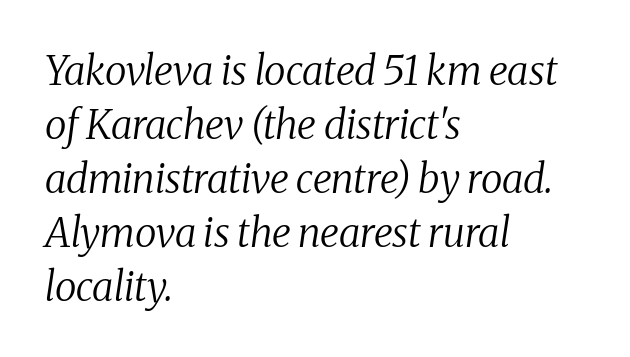
The image shows 40 px regular-weight serif type, italic (leaning right); set left-aligned, normal line spacing (1.35x), normal letter spacing, not underlined; medium stroke contrast and a medium x-height.
